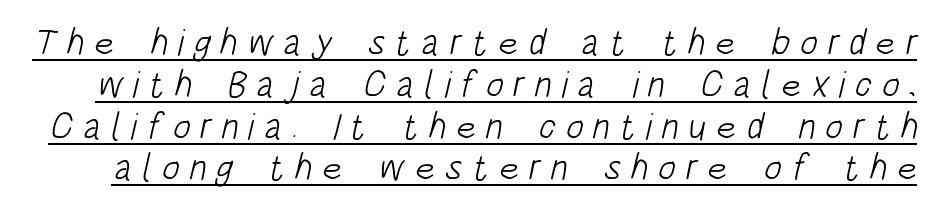
Q: Is the text bold? A: No.
Q: Is the typeface a serif or a sans-serif typeface? A: Sans-serif.
Q: Is the text underlined? A: Yes.
Q: Is the spacing between letters normal or unusually wide? A: Unusually wide.
Q: Is the spacing between lines tight, normal or loose? A: Tight.
Q: Width (condensed, normal, or wide)? A: Condensed.
Q: Stroke contrast? A: Low.
Q: x-height? A: Large.
Q: Monospaced? A: No.
